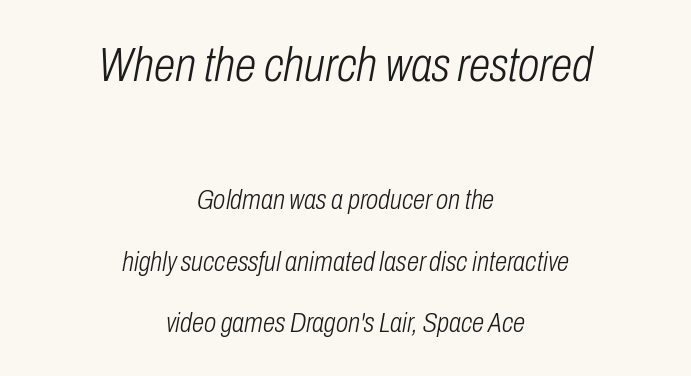
The image shows 49 px light, condensed type, italic (leaning right); set centered, loose line spacing (2.2x), normal letter spacing, not underlined; the first (top) block is 1.75x larger; low stroke contrast and a medium x-height.
